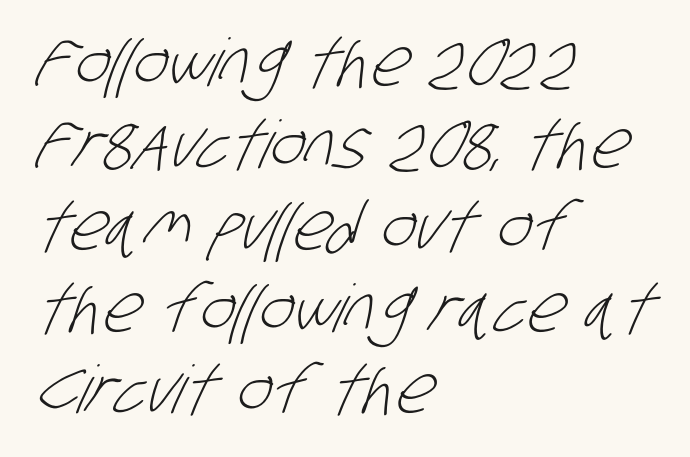
{"serif": "no", "bold": "no", "weight": "light", "width": "condensed", "stroke_contrast": "low", "x_height": "large", "monospaced": "no", "underline": "no", "align": "left", "line_spacing_ratio": 1.24, "letter_spacing": "normal", "letter_spacing_em": 0.0, "glyph_px": 66}
